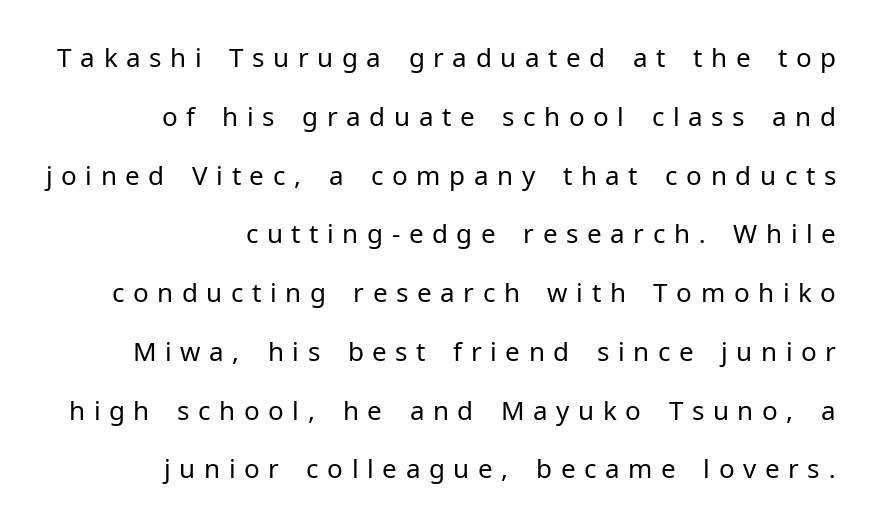
Nothing heavy about these letters — not bold at all. This rendering features lettering with no underline. Glyph-to-glyph distance is far greater than everyday printed text. Notice the wide empty band between every row — that's loose leading.
